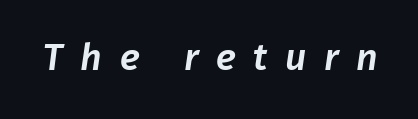
The tracking reads as deliberately expanded to a designer's eye. The passage shown is not underscored anywhere. Does the type have serifs? No, each stem ends abruptly. Note the varied advance widths — an 'i' is clearly narrower than an 'm'.
